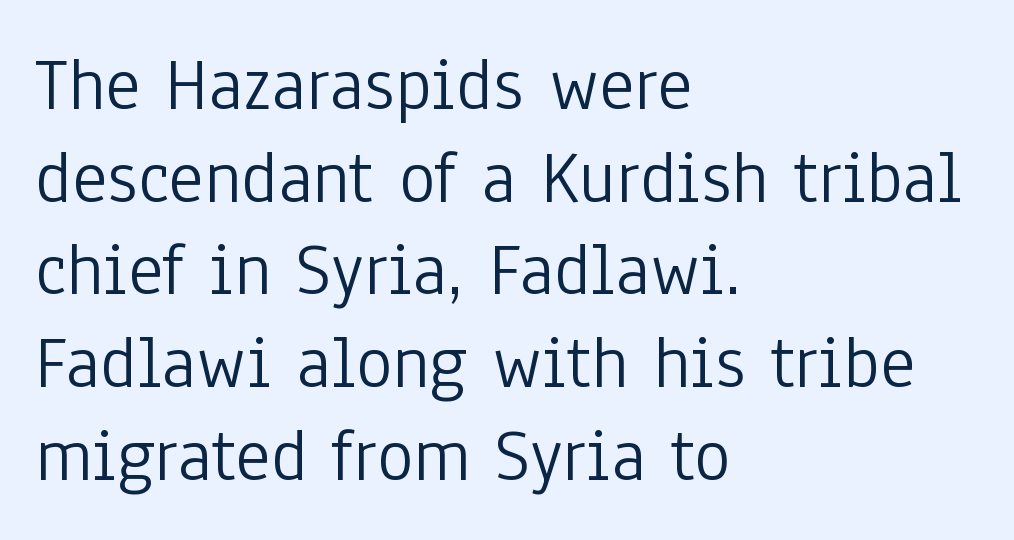
{"serif": "no", "italic": "no", "bold": "no", "weight": "light", "width": "condensed", "stroke_contrast": "low", "x_height": "medium", "monospaced": "no", "underline": "no", "align": "left", "line_spacing_ratio": 1.22, "letter_spacing": "normal", "letter_spacing_em": 0.0, "glyph_px": 76}
